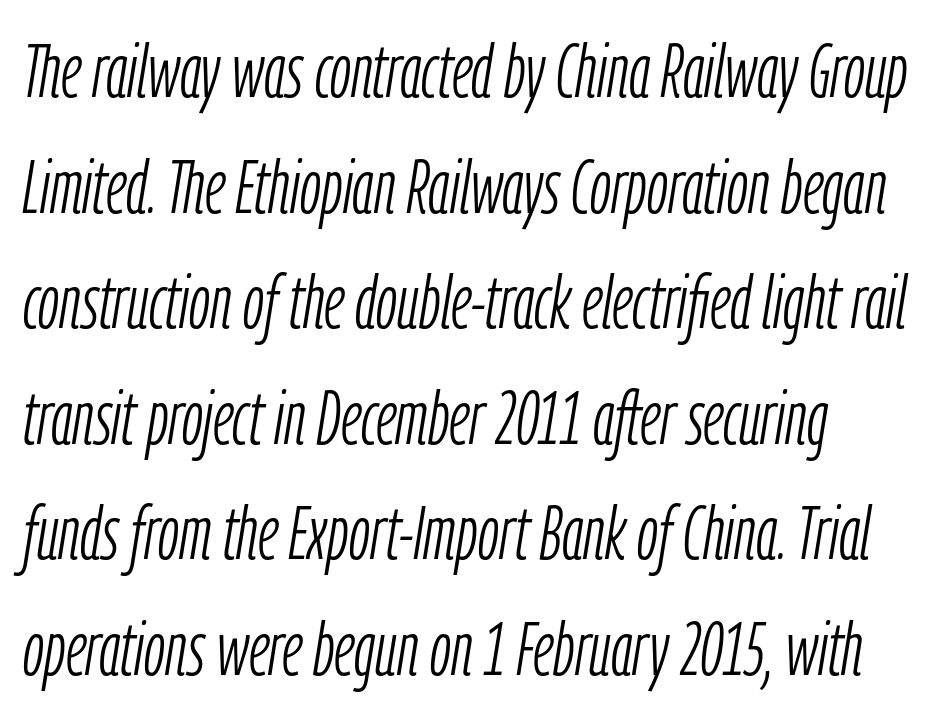
Q: Is the text bold? A: No.
Q: Is the text italic (slanted)? A: Yes, it leans right by about 9 degrees.
Q: Is the text underlined? A: No.
Q: Is the spacing between letters normal or unusually wide? A: Normal.
Q: Is the spacing between lines tight, normal or loose? A: Normal.
Q: Width (condensed, normal, or wide)? A: Condensed.
Q: Stroke contrast? A: Low.
Q: x-height? A: Medium.
Q: Monospaced? A: No.
